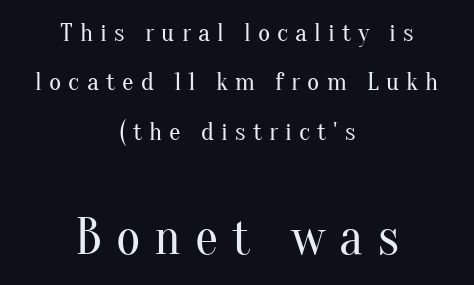
The image shows 52 px regular-weight serif type, upright; set centered, loose line spacing (1.9x), unusually wide letter spacing (+0.27 em), not underlined; the second (bottom) block is 2.0x larger; medium stroke contrast and a small x-height.
